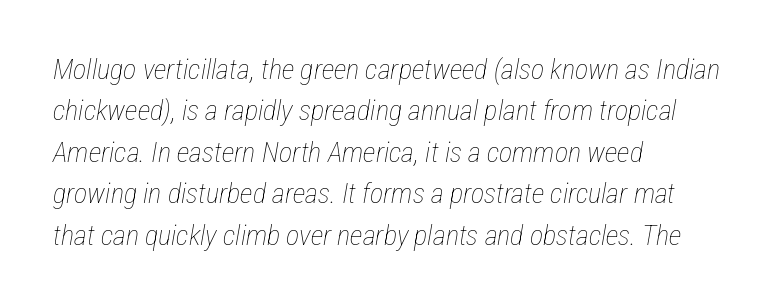
The typesetter chose a ragged-right arrangement here. Is the stroke heavy? The answer is a plain regular-or-lighter. This rendering features lettering with no underline. The face used here is proportionally spaced, like ordinary book or web type.
